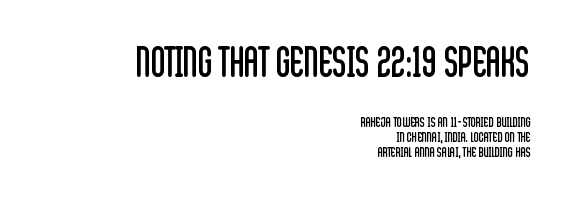
Q: Is the text bold? A: No.
Q: Is the text italic (slanted)? A: No, it is upright.
Q: Is the typeface a serif or a sans-serif typeface? A: Sans-serif.
Q: Is the text underlined? A: No.
Q: How is the paragraph aligned? A: Right-aligned.
Q: Is the spacing between letters normal or unusually wide? A: Normal.
Q: Is the spacing between lines tight, normal or loose? A: Tight.
Q: Which block of text is set in a larger size, the first (top) or the second (bottom)? A: The first (top) one.
Q: Width (condensed, normal, or wide)? A: Condensed.
Q: Stroke contrast? A: Low.
Q: x-height? A: Large.
Q: Monospaced? A: No.
